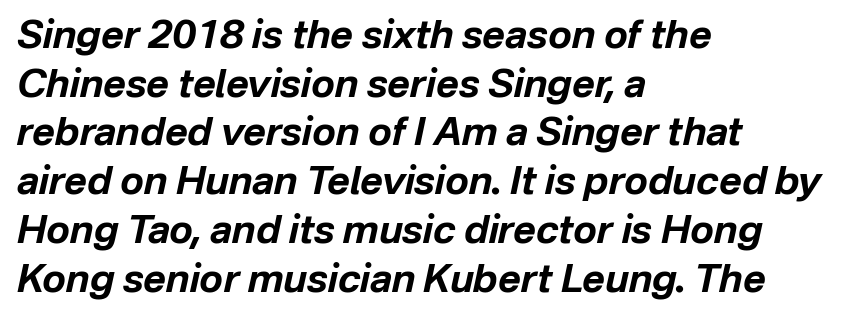
The image shows 39 px bold type, italic (leaning right); set left-aligned, normal line spacing (1.25x), normal letter spacing, not underlined; low stroke contrast and a medium x-height.
